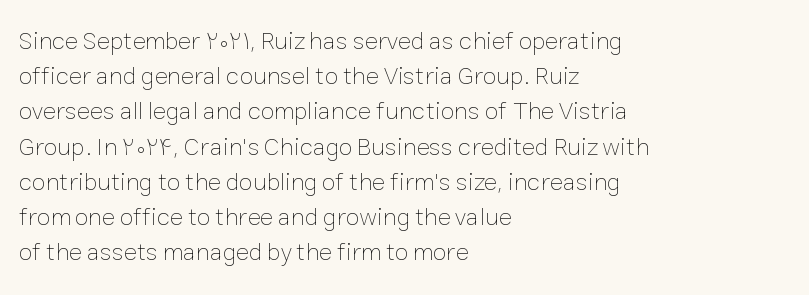
Weight: not bold — regular or lighter. Summary of vertical rhythm: regular, with standard interline spacing. Italic? Not at all — the glyphs are vertical. Words appear dense and cohesive because spacing is normal. Glance below the letters and you will spot only blank space.
